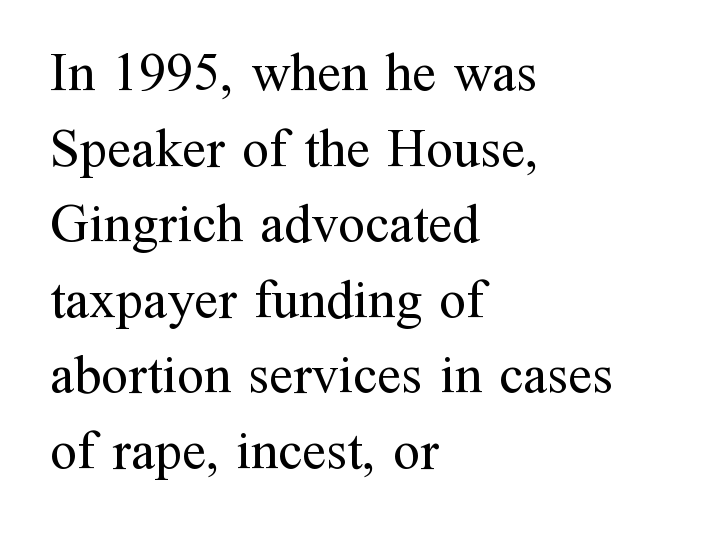
{"serif": "yes", "italic": "no", "bold": "no", "weight": "regular", "width": "normal", "stroke_contrast": "medium", "x_height": "medium", "monospaced": "no", "underline": "no", "align": "left", "line_spacing": "normal", "line_spacing_ratio": 1.4, "letter_spacing": "normal", "letter_spacing_em": 0.0, "glyph_px": 54}
